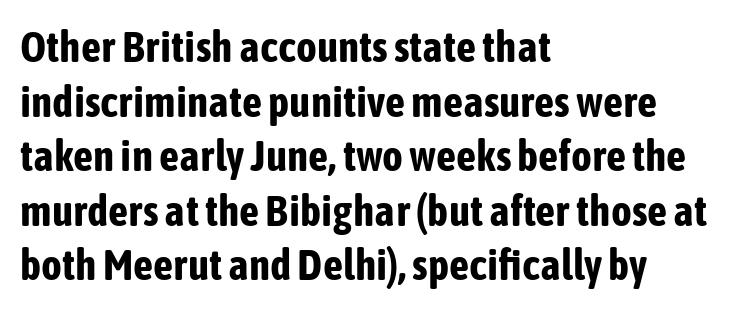
{"serif": "no", "italic": "no", "bold": "yes", "weight": "bold", "width": "condensed", "stroke_contrast": "low", "x_height": "medium", "monospaced": "no", "underline": "no", "align": "left", "line_spacing_ratio": 1.24, "letter_spacing": "normal", "letter_spacing_em": 0.0, "glyph_px": 44}
